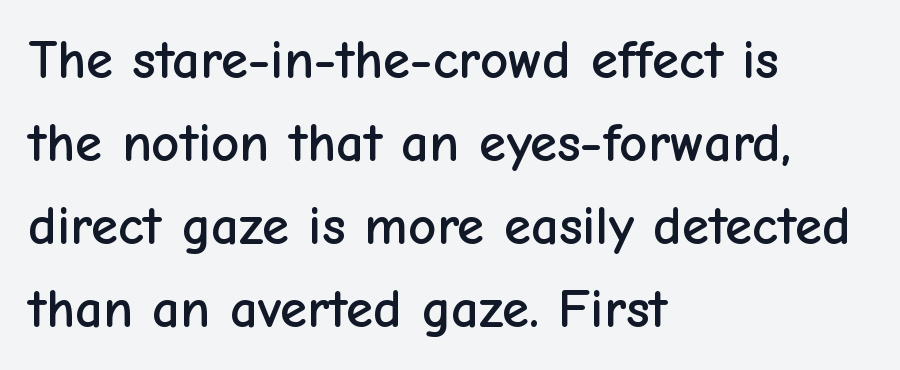
Check under the words: just untouched page. These lines are rendered in a variable-pitch font. Horizontally, the lines are justified to the leading edge only. This rendering leaves character spacing at its baseline value. Classification — sans serif.
